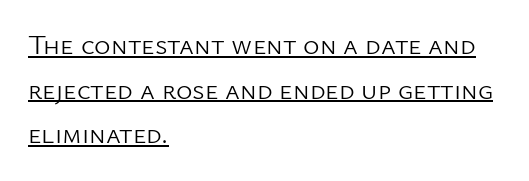
The image shows 28 px light sans-serif type, upright; set left-aligned, normal line spacing (1.59x), normal letter spacing, underlined; low stroke contrast and a medium x-height.
